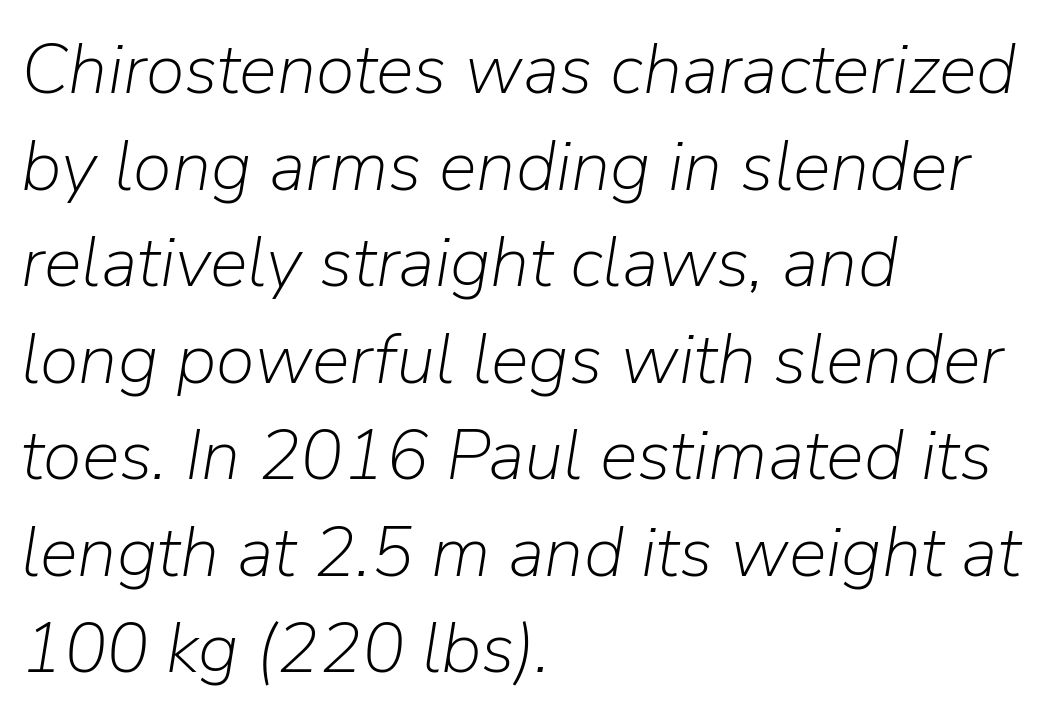
The image shows 71 px light type, italic (leaning right); set left-aligned, normal line spacing (1.36x), normal letter spacing, not underlined; low stroke contrast and a medium x-height.
